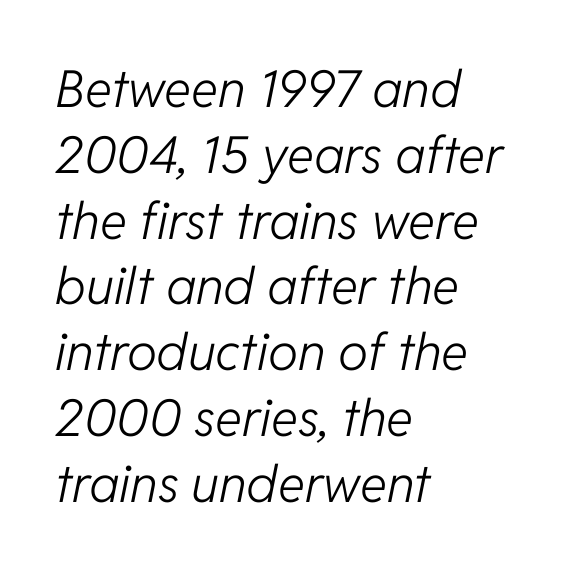
Q: Is the text bold? A: No.
Q: Is the text italic (slanted)? A: Yes, it leans right by about 11 degrees.
Q: Is the text underlined? A: No.
Q: How is the paragraph aligned? A: Left-aligned.
Q: Is the spacing between letters normal or unusually wide? A: Normal.
Q: Is the spacing between lines tight, normal or loose? A: Normal.
Q: Width (condensed, normal, or wide)? A: Normal.
Q: Stroke contrast? A: Low.
Q: x-height? A: Medium.
Q: Monospaced? A: No.
